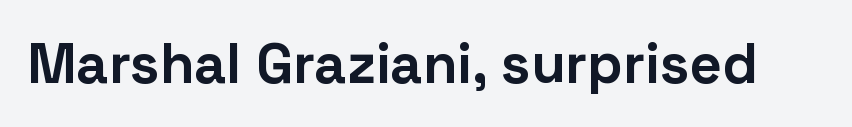
Q: Is the text bold? A: Yes.
Q: Is the text italic (slanted)? A: No, it is upright.
Q: Is the typeface a serif or a sans-serif typeface? A: Sans-serif.
Q: Is the text underlined? A: No.
Q: Is the spacing between letters normal or unusually wide? A: Normal.
Q: Width (condensed, normal, or wide)? A: Normal.
Q: Stroke contrast? A: Low.
Q: x-height? A: Medium.
Q: Monospaced? A: No.
